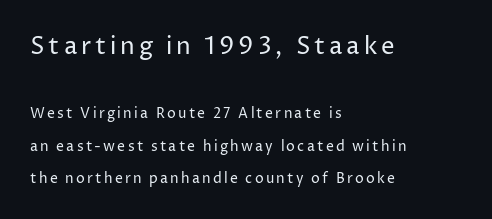
Q: Is the text bold? A: No.
Q: Is the text italic (slanted)? A: No, it is upright.
Q: Is the text underlined? A: No.
Q: How is the paragraph aligned? A: Left-aligned.
Q: Is the spacing between lines tight, normal or loose? A: Loose.
Q: Which block of text is set in a larger size, the first (top) or the second (bottom)? A: The first (top) one.
